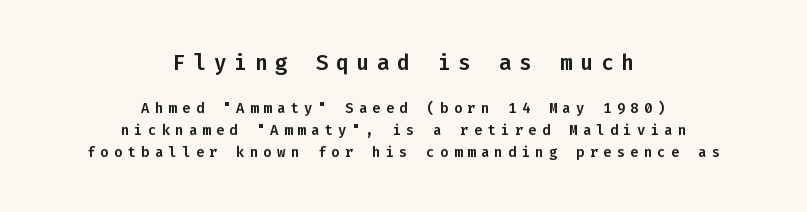
{"italic": "no", "underline": "no", "align": "center", "line_spacing": "normal", "line_spacing_ratio": 1.58, "letter_spacing": "wide", "letter_spacing_em": 0.37, "larger_block": "first", "size_ratio": 1.5, "glyph_px": 21}
